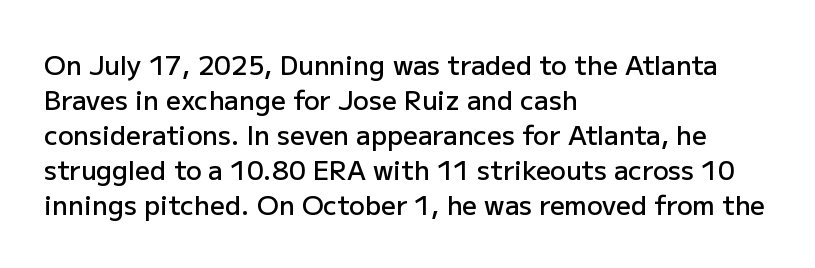
The image shows 26 px text type, upright; set left-aligned, normal line spacing (1.35x), normal letter spacing, not underlined.
